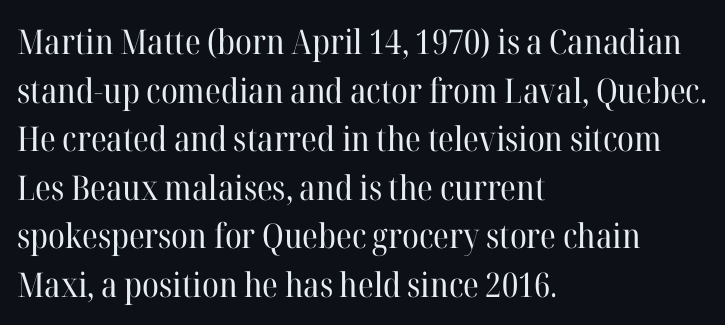
Q: Is the text bold? A: No.
Q: Is the text italic (slanted)? A: No, it is upright.
Q: Is the typeface a serif or a sans-serif typeface? A: Serif.
Q: Is the text underlined? A: No.
Q: How is the paragraph aligned? A: Left-aligned.
Q: Is the spacing between letters normal or unusually wide? A: Normal.
Q: Is the spacing between lines tight, normal or loose? A: Normal.
Q: Width (condensed, normal, or wide)? A: Normal.
Q: Stroke contrast? A: High.
Q: x-height? A: Medium.
Q: Monospaced? A: No.
